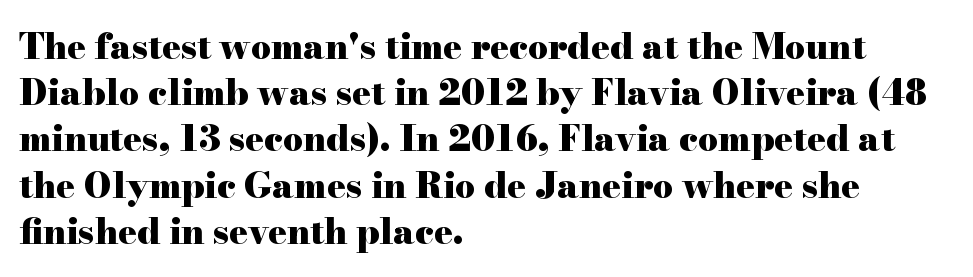
Q: Is the text bold? A: Yes.
Q: Is the text italic (slanted)? A: No, it is upright.
Q: Is the typeface a serif or a sans-serif typeface? A: Serif.
Q: Is the text underlined? A: No.
Q: How is the paragraph aligned? A: Left-aligned.
Q: Is the spacing between letters normal or unusually wide? A: Normal.
Q: Is the spacing between lines tight, normal or loose? A: Normal.
Q: Width (condensed, normal, or wide)? A: Wide.
Q: Stroke contrast? A: High.
Q: x-height? A: Small.
Q: Monospaced? A: No.
